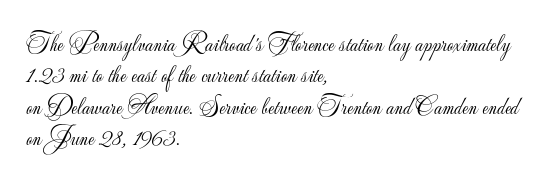
No letter is thick-stroked: the sample isn't bold. One glance says typical: line gaps are just what's usual. Plain, unruled lines of type. This sample is left-justified, so line endings fall wherever the words run out.
